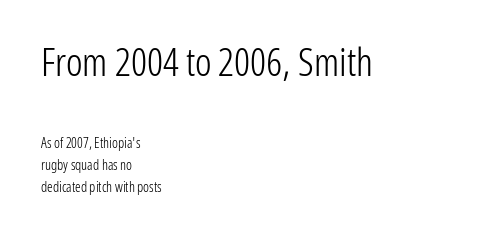
The image shows 39 px light, condensed sans-serif type, upright; set left-aligned, normal line spacing (1.6x), normal letter spacing, not underlined; the first (top) block is 2.79x larger; low stroke contrast and a medium x-height.
